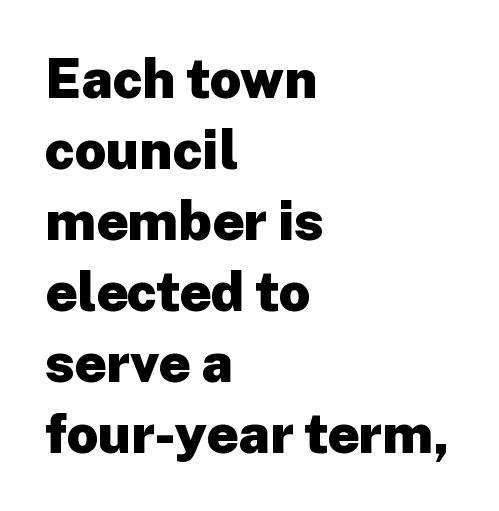
Successive baselines arrive at the customary interval. Heft: maximum for text — a bold. A roman cut, with each character standing at attention. These lines stack with their left ends in a neat column. Looks like regular typesetting: each glyph gets only the width it needs.
